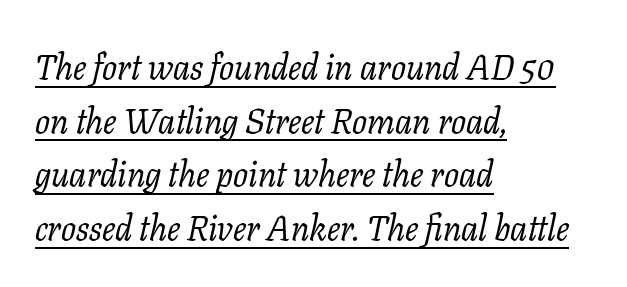
{"serif": "yes", "italic": "yes", "lean": "right", "slant_degrees": 11, "bold": "no", "weight": "regular", "width": "normal", "stroke_contrast": "low", "x_height": "medium", "monospaced": "no", "underline": "yes", "align": "left", "line_spacing": "normal", "line_spacing_ratio": 1.53, "letter_spacing": "normal", "letter_spacing_em": 0.0, "glyph_px": 35}
